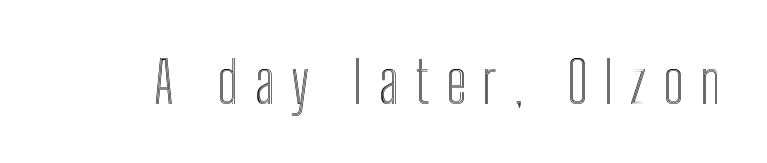
The image shows 58 px condensed type, upright; set unusually wide letter spacing (+0.28 em), not underlined; a medium x-height.
